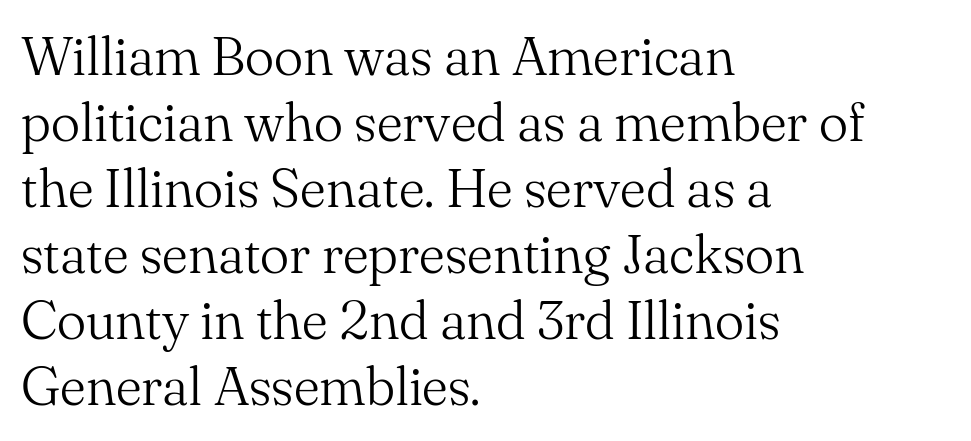
The image shows 55 px light serif type, upright; set left-aligned, line spacing 1.2x, normal letter spacing, not underlined; medium stroke contrast and a small x-height.
